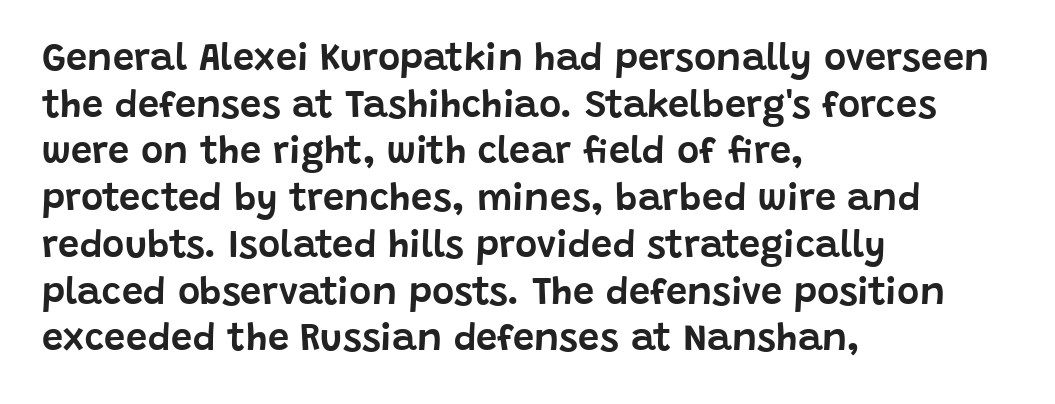
Q: Is the text italic (slanted)? A: No, it is upright.
Q: Is the typeface a serif or a sans-serif typeface? A: Sans-serif.
Q: Is the text underlined? A: No.
Q: How is the paragraph aligned? A: Left-aligned.
Q: Is the spacing between letters normal or unusually wide? A: Normal.
Q: Width (condensed, normal, or wide)? A: Normal.
Q: Stroke contrast? A: Low.
Q: x-height? A: Large.
Q: Monospaced? A: No.
